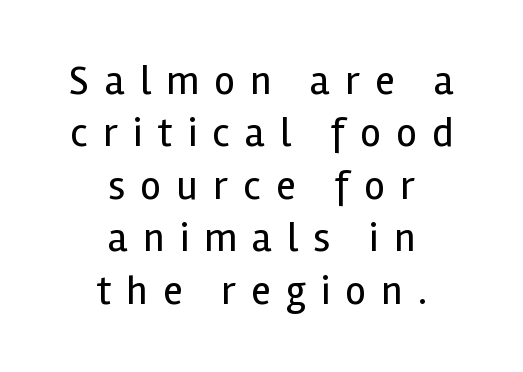
The cut favours lightness, reaching ordinary text weight at its darkest. Notice how the stems are strictly vertical — no italics here. Is there much room between lines? A standard amount, neither cramped nor airy. The face used here is rendered with a markedly widened letterfit. The space beneath each line is pristine and unruled. Each letter keeps its own natural width here, so spacing adapts to shape.
